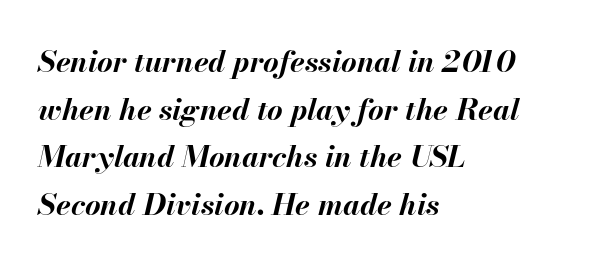
Q: Is the text bold? A: Yes.
Q: Is the text italic (slanted)? A: Yes, it leans right by about 13 degrees.
Q: Is the text underlined? A: No.
Q: How is the paragraph aligned? A: Left-aligned.
Q: Is the spacing between letters normal or unusually wide? A: Normal.
Q: Is the spacing between lines tight, normal or loose? A: Normal.
Q: Width (condensed, normal, or wide)? A: Normal.
Q: Stroke contrast? A: Medium.
Q: x-height? A: Small.
Q: Monospaced? A: No.
